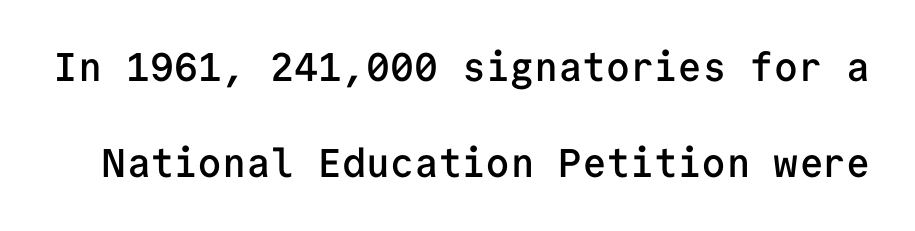
This is moderately heavy type, rendered in semibold. Check the space under the baseline: it is left empty. Leading: increased. The gaps between neighbouring characters are ordinary and unremarkable.
